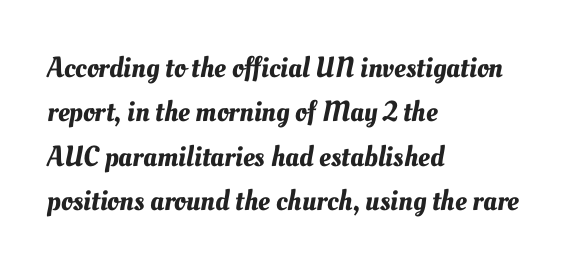
{"width": "normal", "stroke_contrast": "medium", "x_height": "small", "monospaced": "no", "underline": "no", "align": "left", "line_spacing": "normal", "line_spacing_ratio": 1.53, "letter_spacing": "normal", "letter_spacing_em": 0.0, "glyph_px": 29}
